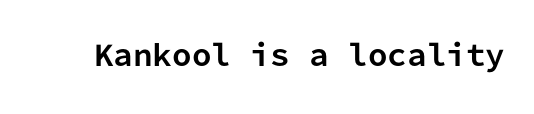
Unmarked baselines from the first word to the last. The rendering shows plain stroke endings on the letterforms — a sans-serif design. Compared with typical body copy, the letter spacing here is the same. Spacing verdict: monospaced, one width for all characters.
